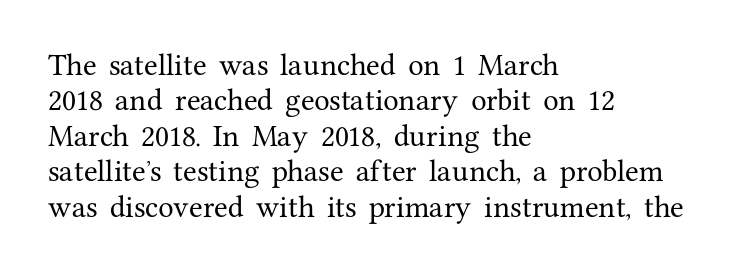
{"italic": "no", "underline": "no", "align": "left", "line_spacing": "normal", "line_spacing_ratio": 1.42, "letter_spacing": "normal", "letter_spacing_em": 0.0, "glyph_px": 25}
